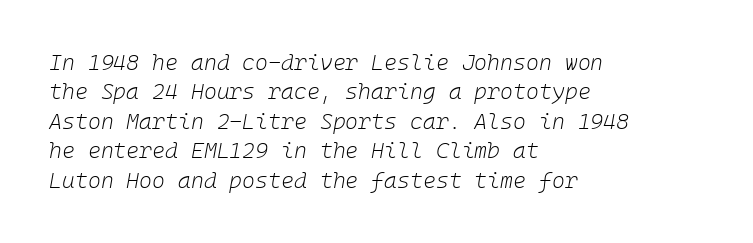
The image shows 22 px text type, italic (leaning right); set left-aligned, normal line spacing (1.34x), normal letter spacing, not underlined.
